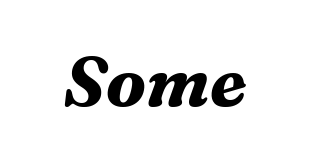
{"serif": "yes", "italic": "yes", "lean": "right", "slant_degrees": 16, "bold": "yes", "weight": "bold", "width": "normal", "stroke_contrast": "medium", "x_height": "medium", "monospaced": "no", "underline": "no", "letter_spacing": "normal", "letter_spacing_em": 0.0, "glyph_px": 69}
